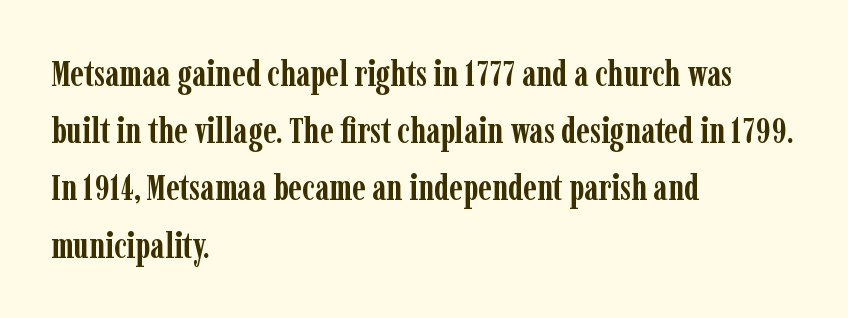
The image shows 36 px semibold, condensed serif type, upright; set left-aligned, normal line spacing (1.59x), normal letter spacing, not underlined; low stroke contrast and a medium x-height.
